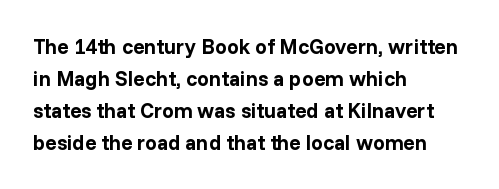
{"italic": "no", "bold": "yes", "underline": "no", "align": "left", "line_spacing": "normal", "line_spacing_ratio": 1.52, "letter_spacing": "normal", "letter_spacing_em": 0.0, "glyph_px": 21}
